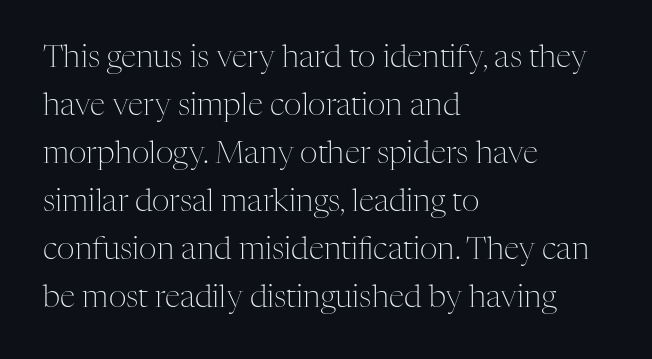
{"serif": "yes", "italic": "no", "bold": "no", "weight": "light", "width": "normal", "stroke_contrast": "medium", "x_height": "medium", "monospaced": "no", "underline": "no", "align": "left", "line_spacing": "normal", "line_spacing_ratio": 1.55, "letter_spacing": "normal", "letter_spacing_em": 0.0, "glyph_px": 31}
